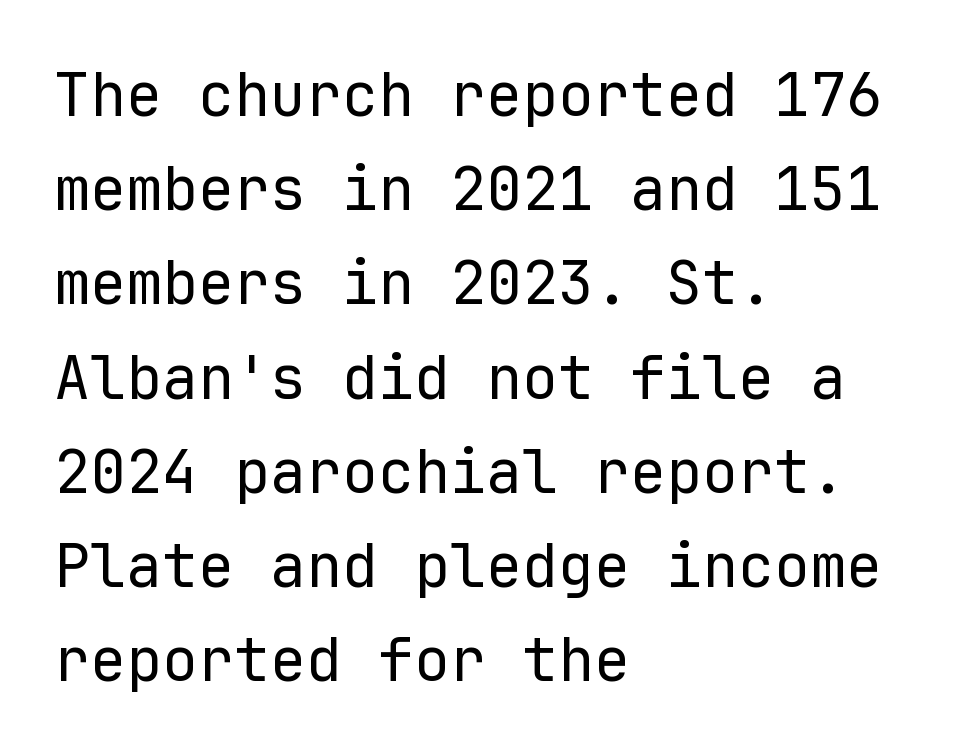
Q: Is the text bold? A: No.
Q: Is the text italic (slanted)? A: No, it is upright.
Q: Is the typeface a serif or a sans-serif typeface? A: Sans-serif.
Q: Is the text underlined? A: No.
Q: How is the paragraph aligned? A: Left-aligned.
Q: Is the spacing between letters normal or unusually wide? A: Normal.
Q: Is the spacing between lines tight, normal or loose? A: Normal.
Q: Width (condensed, normal, or wide)? A: Normal.
Q: Stroke contrast? A: Low.
Q: x-height? A: Medium.
Q: Monospaced? A: Yes.
